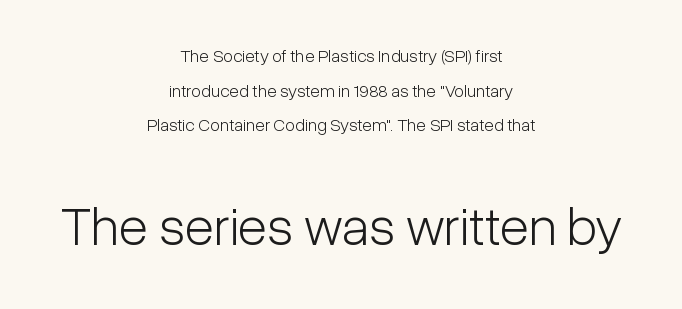
Q: Is the text bold? A: No.
Q: Is the text italic (slanted)? A: No, it is upright.
Q: Is the typeface a serif or a sans-serif typeface? A: Sans-serif.
Q: Is the text underlined? A: No.
Q: How is the paragraph aligned? A: Centered.
Q: Is the spacing between letters normal or unusually wide? A: Normal.
Q: Is the spacing between lines tight, normal or loose? A: Loose.
Q: Which block of text is set in a larger size, the first (top) or the second (bottom)? A: The second (bottom) one.
Q: Width (condensed, normal, or wide)? A: Condensed.
Q: Stroke contrast? A: Low.
Q: x-height? A: Medium.
Q: Monospaced? A: No.
